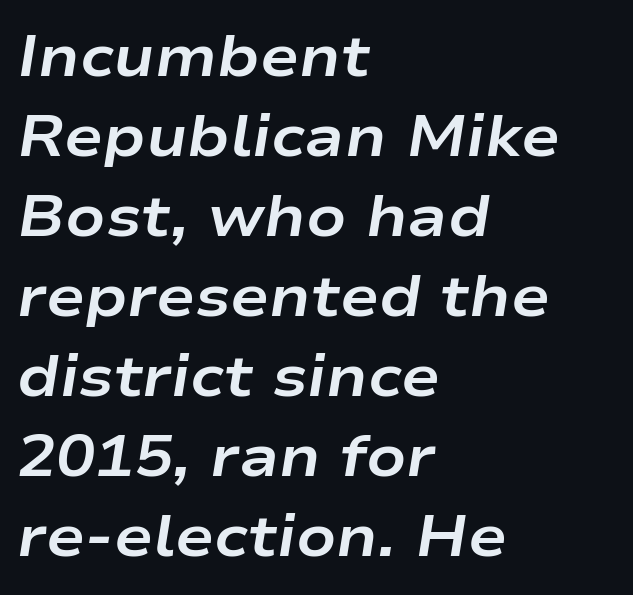
{"italic": "yes", "lean": "right", "slant_degrees": 9, "bold": "yes", "weight": "bold", "width": "wide", "stroke_contrast": "low", "x_height": "medium", "monospaced": "no", "underline": "no", "align": "left", "line_spacing": "normal", "line_spacing_ratio": 1.38, "letter_spacing": "normal", "letter_spacing_em": 0.0, "glyph_px": 58}
